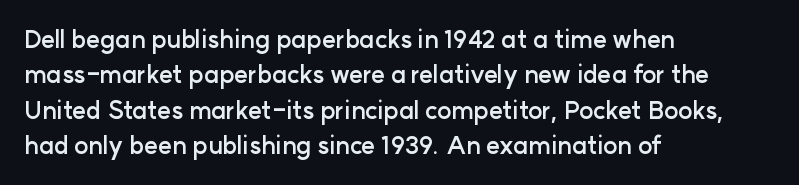
{"italic": "no", "bold": "yes", "underline": "no", "align": "left", "line_spacing": "normal", "line_spacing_ratio": 1.47, "letter_spacing": "normal", "letter_spacing_em": 0.0, "glyph_px": 24}
